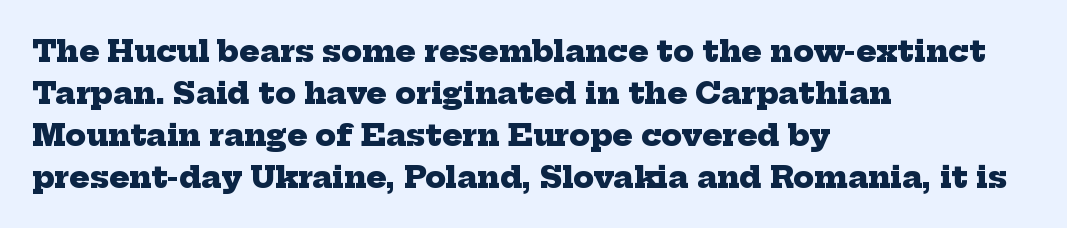
The sample has been set heavy, in full bold. Stroke terminals: seriffed. Do the characters align in a grid? No, the font is proportional. Notice how the passage keeps a crisp vertical edge on the left only.
